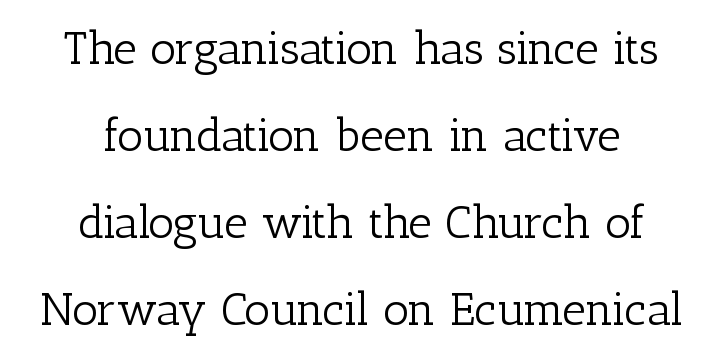
The strokes carry an ordinary text weight at most. Casual observation: everything's sitting right in the middle. Tracking here is standard; glyphs follow each other at the usual distance. Quick note: underline off. The designer went with a serif here, giving each stem small feet. Each letter keeps its own natural width here, so spacing adapts to shape.
